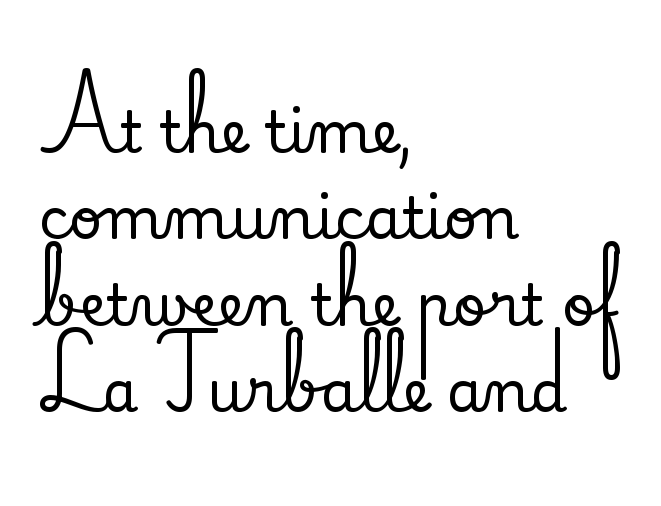
The image shows 58 px serif type, upright; set left-aligned, normal line spacing (1.49x), normal letter spacing, not underlined; medium stroke contrast and a small x-height.
